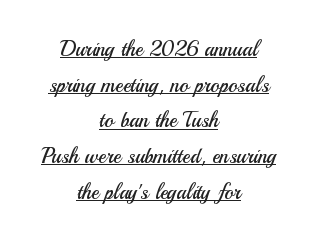
Casual observation: everything's sitting right in the middle. The passage shown is underscored from start to finish. Normally led — the rows are evenly, conventionally spaced. This sample uses plain, unmodified letter spacing. The weight would be labelled regular, book, light, or lighter still.
